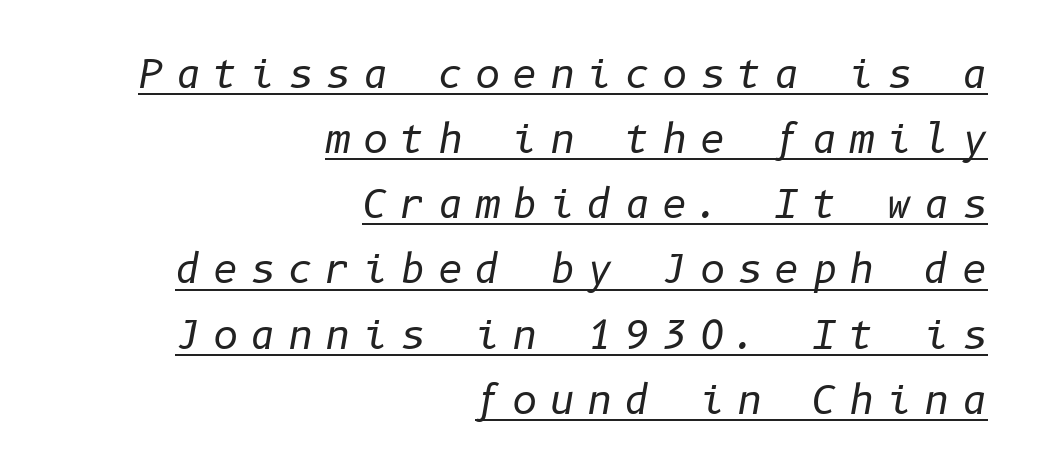
{"italic": "yes", "lean": "right", "slant_degrees": 10, "bold": "no", "weight": "regular", "width": "normal", "stroke_contrast": "low", "x_height": "medium", "underline": "yes", "align": "right", "line_spacing": "normal", "line_spacing_ratio": 1.67, "letter_spacing": "wide", "letter_spacing_em": 0.31, "glyph_px": 39}
